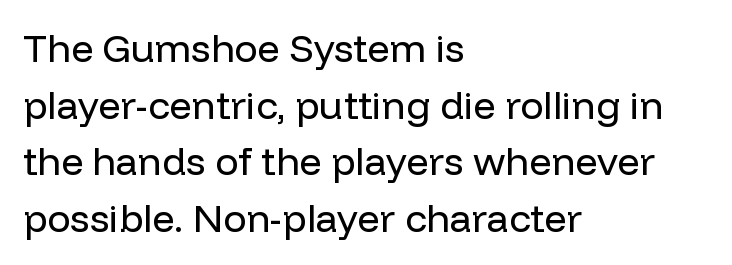
The image shows 39 px regular-weight sans-serif type, upright; set left-aligned, normal line spacing (1.45x), normal letter spacing, not underlined; low stroke contrast and a medium x-height.
